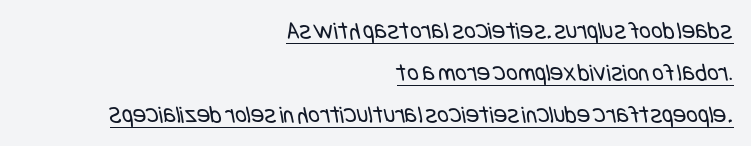
These lines are set flush right with a ragged left edge. You can see a thin bar hugging the bottom of the glyphs. Is the letter spacing exaggerated? No — it looks like the ordinary default. Summary of vertical rhythm: regular, with standard interline spacing. The weight would be labelled regular, book, light, or lighter still.
